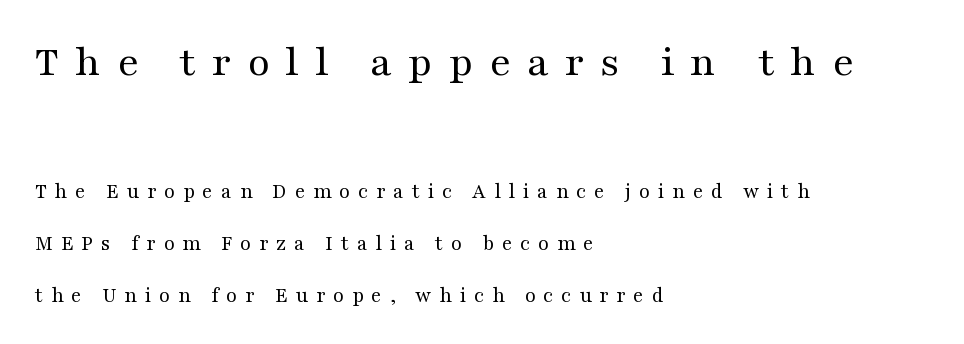
{"serif": "yes", "italic": "no", "bold": "no", "weight": "regular", "width": "wide", "stroke_contrast": "medium", "x_height": "medium", "monospaced": "no", "underline": "no", "align": "left", "line_spacing": "loose", "line_spacing_ratio": 2.37, "letter_spacing": "wide", "letter_spacing_em": 0.35, "larger_block": "first", "size_ratio": 2.05, "glyph_px": 45}
